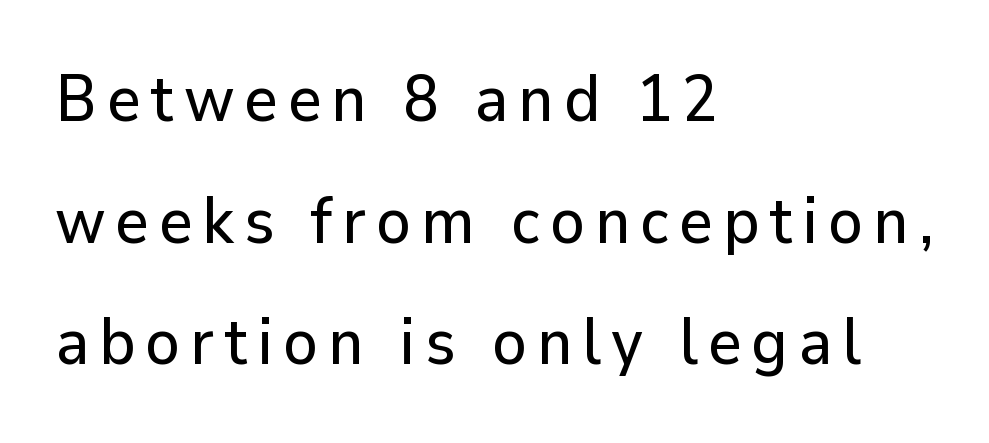
The image shows 65 px sans-serif type, upright; set left-aligned, line spacing 1.87x, not underlined; low stroke contrast and a medium x-height.
